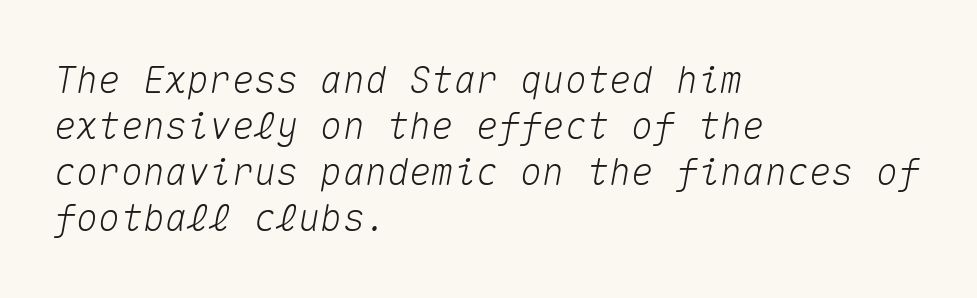
Q: Is the text italic (slanted)? A: Yes, it leans right by about 10 degrees.
Q: Is the text underlined? A: No.
Q: How is the paragraph aligned? A: Left-aligned.
Q: Is the spacing between letters normal or unusually wide? A: Normal.
Q: Width (condensed, normal, or wide)? A: Normal.
Q: Stroke contrast? A: Medium.
Q: x-height? A: Medium.
Q: Monospaced? A: Yes.
